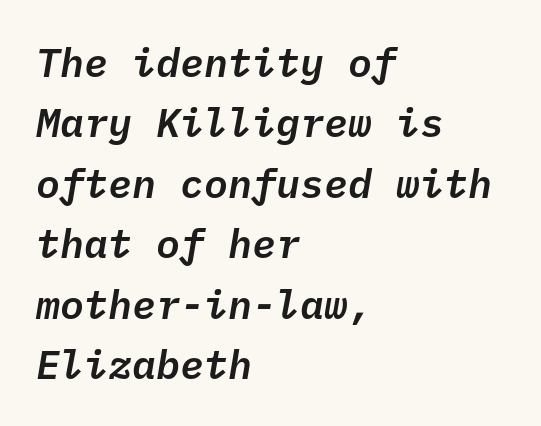
{"italic": "yes", "lean": "right", "slant_degrees": 10, "width": "normal", "stroke_contrast": "low", "x_height": "medium", "monospaced": "yes", "underline": "no", "align": "left", "line_spacing": "normal", "line_spacing_ratio": 1.51, "letter_spacing": "normal", "letter_spacing_em": 0.0, "glyph_px": 40}
